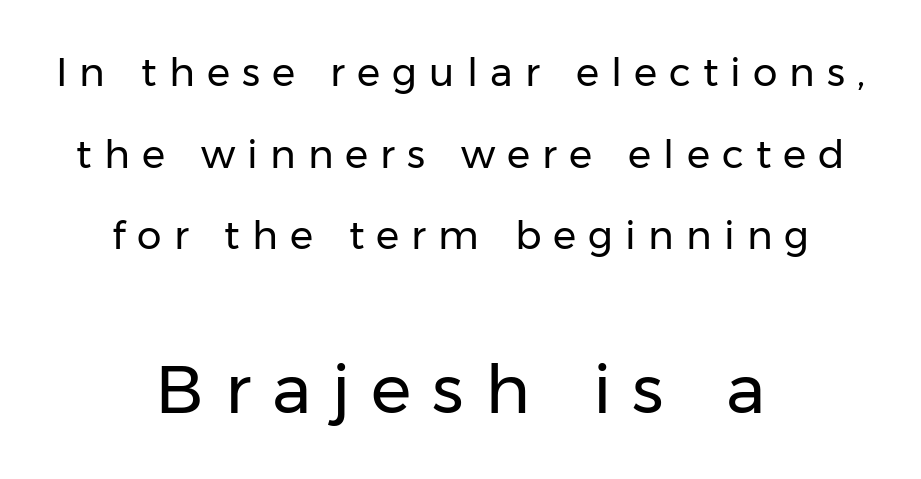
Quick note: interline space is abundant. Italic? Not at all — the glyphs are vertical. Note: smaller setting up top, larger setting below. Is this a fixed-width face? No — the glyphs have proportional, varying widths. These lines have a slow, spaced-out rhythm from letter to letter.
